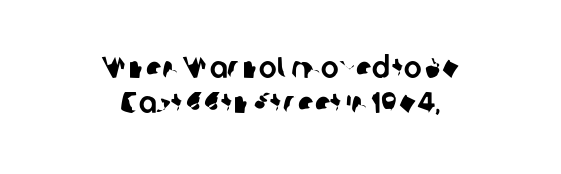
{"serif": "no", "width": "normal", "stroke_contrast": "low", "x_height": "medium", "monospaced": "no", "underline": "no", "align": "center", "line_spacing_ratio": 1.16, "letter_spacing": "normal", "letter_spacing_em": 0.0, "glyph_px": 30}
